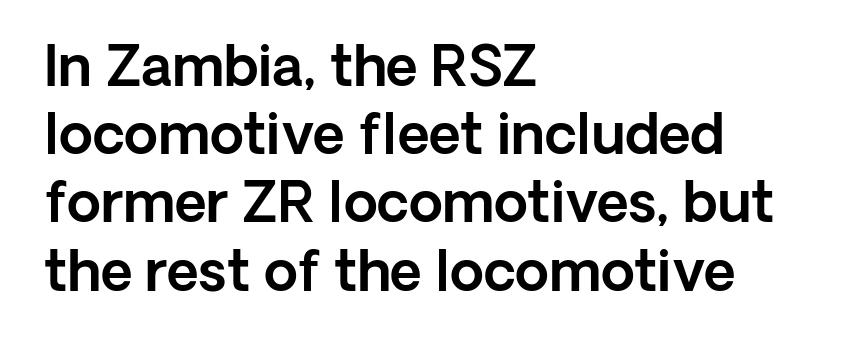
Q: Is the text italic (slanted)? A: No, it is upright.
Q: Is the typeface a serif or a sans-serif typeface? A: Sans-serif.
Q: Is the text underlined? A: No.
Q: How is the paragraph aligned? A: Left-aligned.
Q: Is the spacing between letters normal or unusually wide? A: Normal.
Q: Width (condensed, normal, or wide)? A: Normal.
Q: x-height? A: Medium.
Q: Monospaced? A: No.
